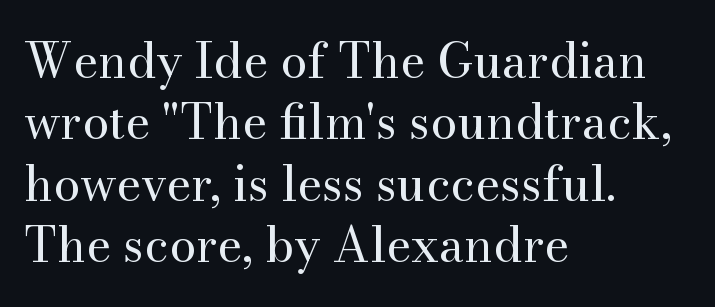
No heavy texture on the line: the type isn't bold. The space between consecutive lines is moderate. Do the characters align in a grid? No, the font is proportional. Here the glyphs are tracked normally, forming tight word shapes. Is this a sans? No — the strokes have serifs. Letters rest on an invisible, unmarked baseline.
